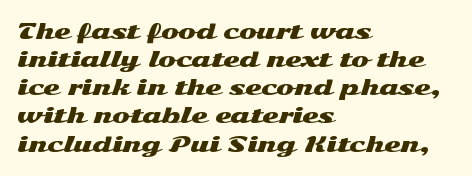
The image shows 21 px text type; set left-aligned, normal line spacing (1.34x), normal letter spacing, not underlined.
